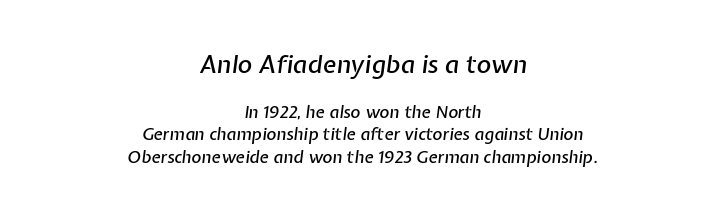
Q: Is the text italic (slanted)? A: Yes, it leans right by about 7 degrees.
Q: Is the text underlined? A: No.
Q: How is the paragraph aligned? A: Centered.
Q: Is the spacing between letters normal or unusually wide? A: Normal.
Q: Is the spacing between lines tight, normal or loose? A: Normal.
Q: Which block of text is set in a larger size, the first (top) or the second (bottom)? A: The first (top) one.
